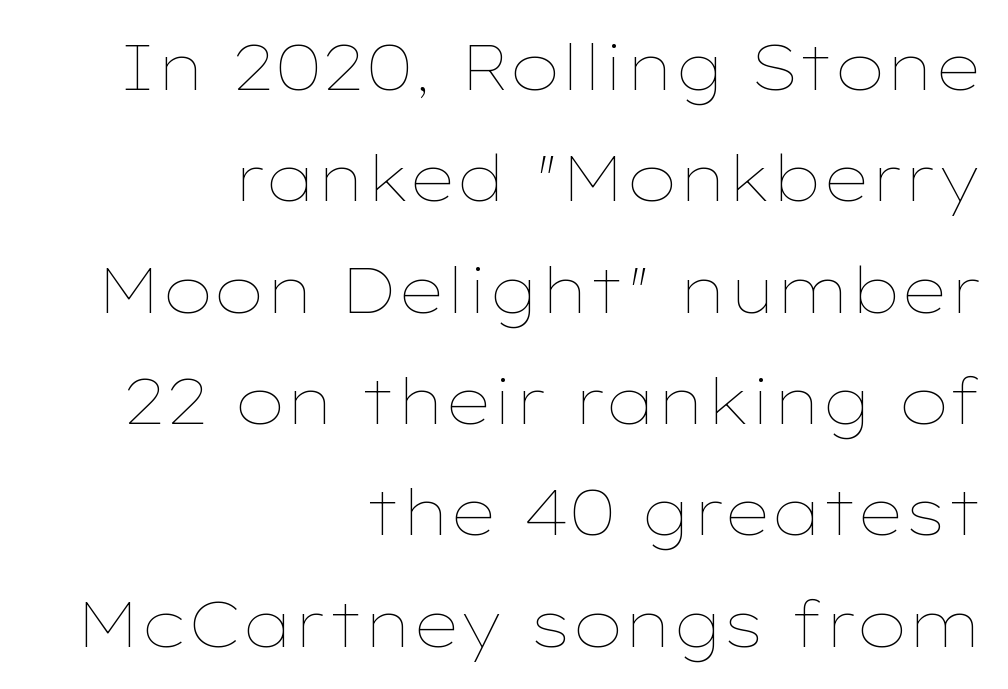
The image shows 64 px thin, wide type, upright; set right-aligned, line spacing 1.74x, normal letter spacing, not underlined; low stroke contrast and a medium x-height.
